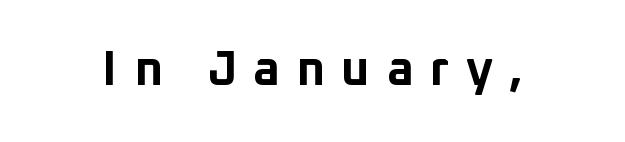
Q: Is the text bold? A: Yes.
Q: Is the text italic (slanted)? A: No, it is upright.
Q: Is the typeface a serif or a sans-serif typeface? A: Sans-serif.
Q: Is the text underlined? A: No.
Q: Is the spacing between letters normal or unusually wide? A: Unusually wide.
Q: Width (condensed, normal, or wide)? A: Normal.
Q: Stroke contrast? A: Low.
Q: x-height? A: Medium.
Q: Monospaced? A: No.
